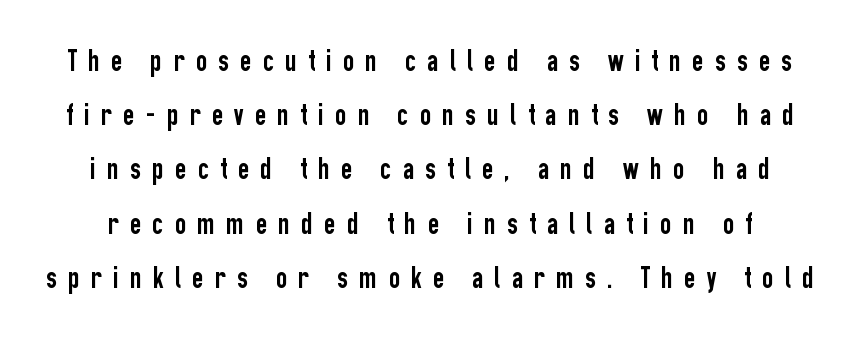
{"serif": "no", "italic": "no", "width": "condensed", "stroke_contrast": "low", "x_height": "medium", "monospaced": "no", "underline": "no", "line_spacing_ratio": 1.75, "letter_spacing": "wide", "letter_spacing_em": 0.36, "glyph_px": 31}
